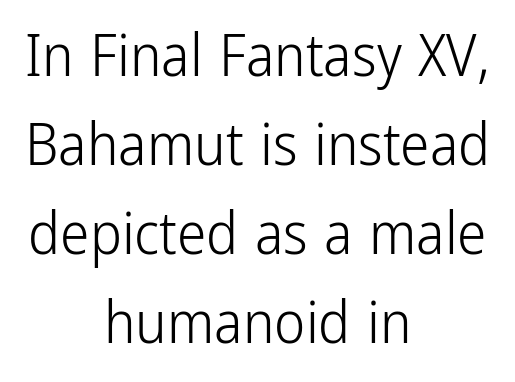
Q: Is the text bold? A: No.
Q: Is the text italic (slanted)? A: No, it is upright.
Q: Is the typeface a serif or a sans-serif typeface? A: Sans-serif.
Q: Is the text underlined? A: No.
Q: How is the paragraph aligned? A: Centered.
Q: Is the spacing between letters normal or unusually wide? A: Normal.
Q: Is the spacing between lines tight, normal or loose? A: Normal.
Q: Width (condensed, normal, or wide)? A: Condensed.
Q: Stroke contrast? A: Low.
Q: x-height? A: Medium.
Q: Monospaced? A: No.
